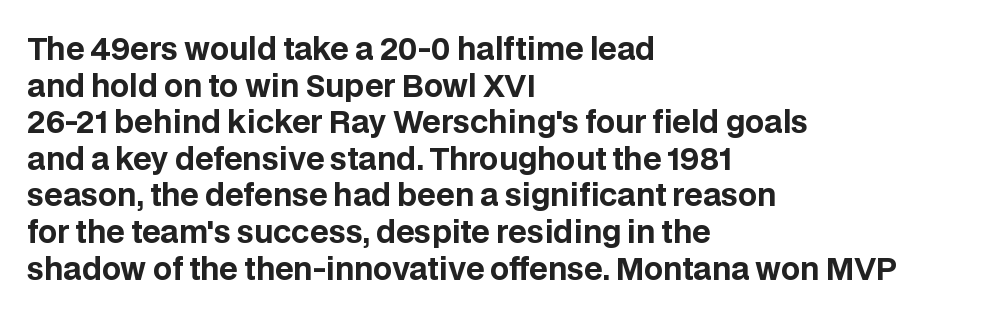
Q: Is the text bold? A: Yes.
Q: Is the text italic (slanted)? A: No, it is upright.
Q: Is the typeface a serif or a sans-serif typeface? A: Sans-serif.
Q: Is the text underlined? A: No.
Q: How is the paragraph aligned? A: Left-aligned.
Q: Is the spacing between letters normal or unusually wide? A: Normal.
Q: Width (condensed, normal, or wide)? A: Normal.
Q: Stroke contrast? A: Low.
Q: x-height? A: Large.
Q: Monospaced? A: No.
